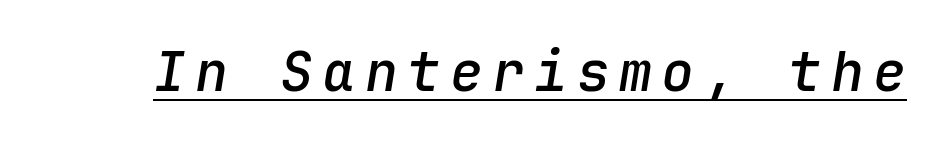
{"italic": "yes", "lean": "right", "slant_degrees": 9, "bold": "semi", "weight": "semibold", "width": "normal", "stroke_contrast": "low", "x_height": "medium", "monospaced": "yes", "underline": "yes", "glyph_px": 55}
